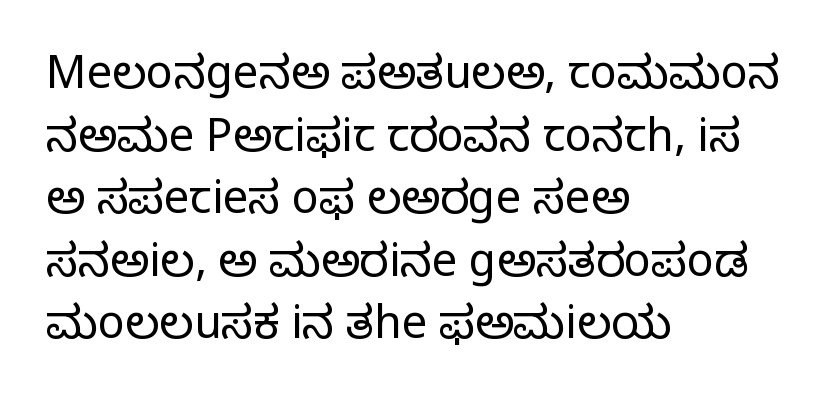
{"serif": "yes", "italic": "no", "bold": "no", "weight": "regular", "width": "normal", "stroke_contrast": "low", "x_height": "large", "monospaced": "no", "underline": "no", "align": "left", "line_spacing": "normal", "line_spacing_ratio": 1.39, "letter_spacing": "normal", "letter_spacing_em": 0.0, "glyph_px": 45}
